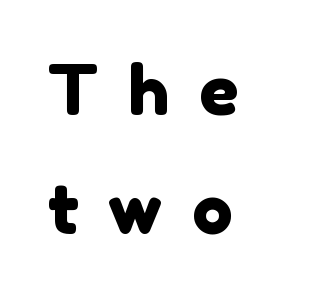
Tracking value appears strongly positive — letters spread wide. Reading down the block, your eye returns to a fixed left position each line. Grotesque or geometric, the face here clearly has no serifs. Glance below the letters and you will spot only blank space. The passage shown is typed in a proportional face where columns would drift.
